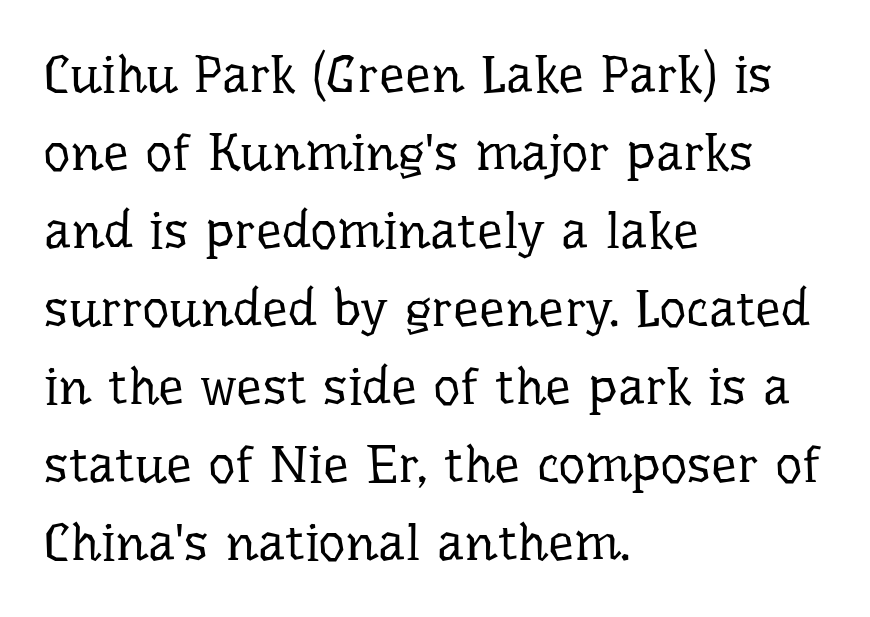
Do the letters lean? They stand straight. Glance below the letters and you will spot only blank space. The line texture is even and compact thanks to regular tracking. Typeset ragged right — the left edge is the straight one. Letters have the restrained weight of plain body copy at most.
